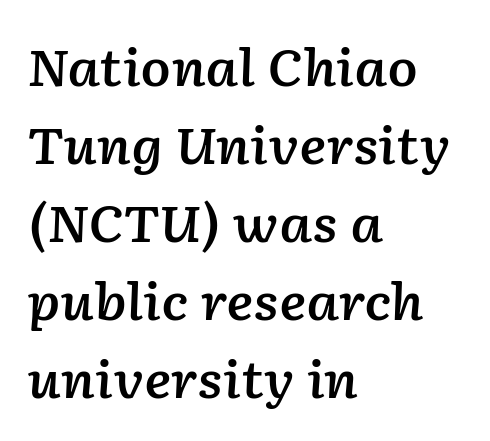
Normally led — the rows are evenly, conventionally spaced. The letters advance in unequal steps, a hallmark of proportional type. The font's italic variant was chosen for this text. This rendering uses left alignment, leaving the right contour irregular.
